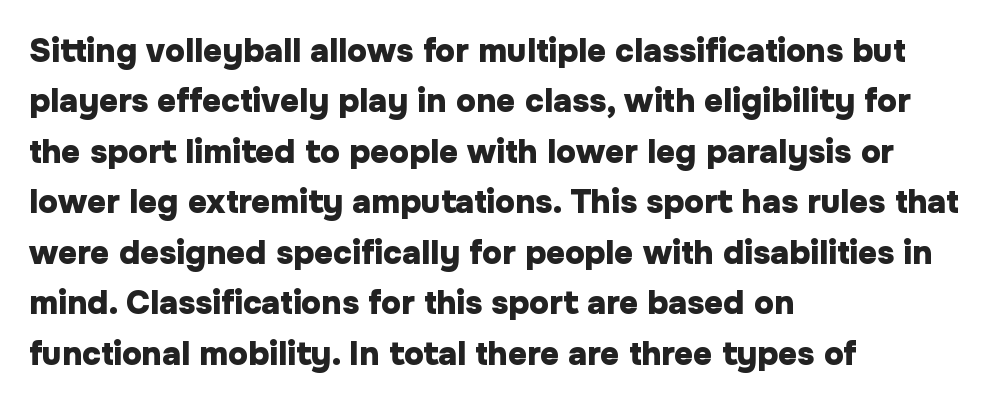
{"serif": "no", "italic": "no", "bold": "yes", "weight": "heavy", "width": "normal", "stroke_contrast": "low", "x_height": "medium", "monospaced": "no", "underline": "no", "align": "left", "line_spacing": "normal", "line_spacing_ratio": 1.53, "letter_spacing": "normal", "letter_spacing_em": 0.0, "glyph_px": 33}
